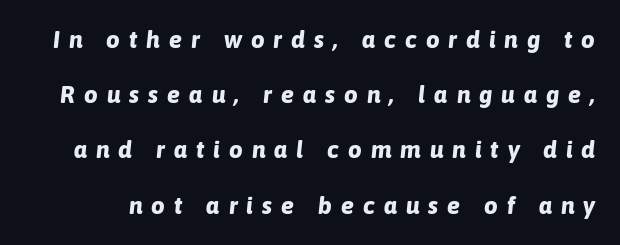
The image shows 24 px bold type, italic (leaning right); set loose line spacing (2.3x), unusually wide letter spacing (+0.38 em), not underlined.
